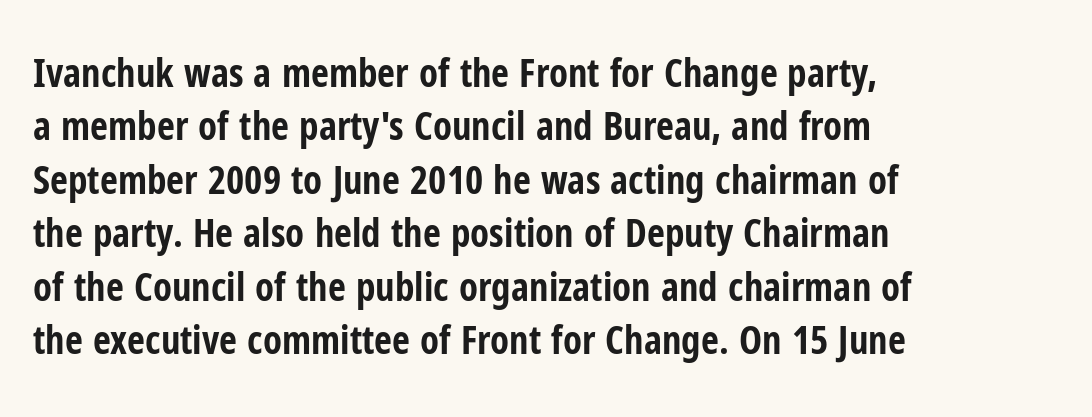
On the weight axis this lands at bold, roughly 700. Spacing between characters is what you'd get straight out of the box. Spacing verdict: proportional, widths tailored to each character. Just letters on the line, the space beneath them empty. Posture: upright roman. The ragged edge is on the right, which tells us the setting is flush left.
